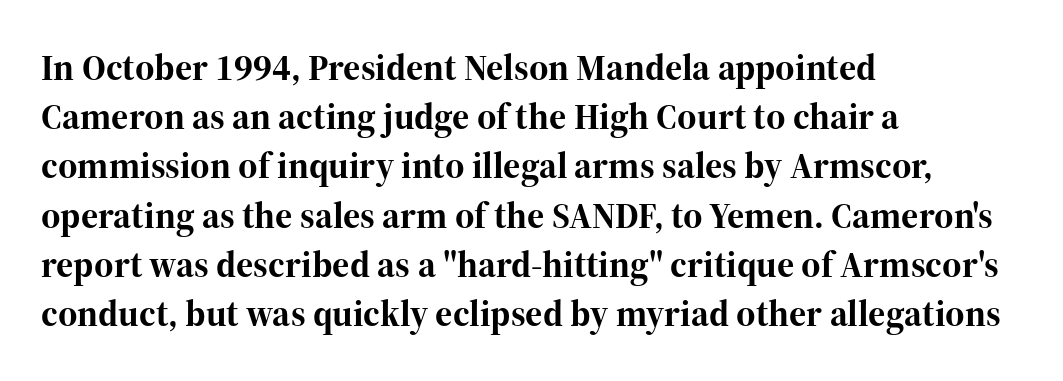
Whoever set this chose a conventional vertical rhythm. Line beginnings align vertically; line endings do not. The lettering stays uniformly vertical, giving the passage a roman look. Letters rest on an invisible, unmarked baseline. The characters display serif detailing at their extremities. Standard letterfit; no display-style spreading of the glyphs.
